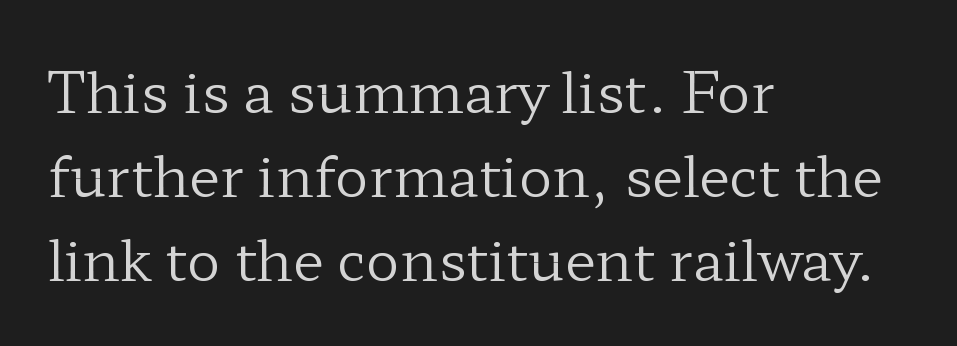
Q: Is the text bold? A: No.
Q: Is the text italic (slanted)? A: No, it is upright.
Q: Is the typeface a serif or a sans-serif typeface? A: Serif.
Q: Is the text underlined? A: No.
Q: How is the paragraph aligned? A: Left-aligned.
Q: Is the spacing between letters normal or unusually wide? A: Normal.
Q: Is the spacing between lines tight, normal or loose? A: Normal.
Q: Width (condensed, normal, or wide)? A: Wide.
Q: Stroke contrast? A: Low.
Q: x-height? A: Medium.
Q: Monospaced? A: No.
